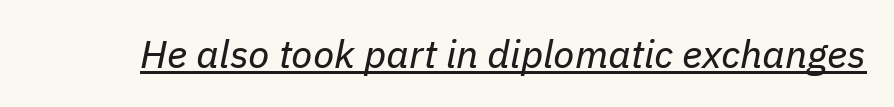
The image shows 39 px regular-weight type, italic (leaning right); set normal letter spacing, underlined; low stroke contrast and a medium x-height.
